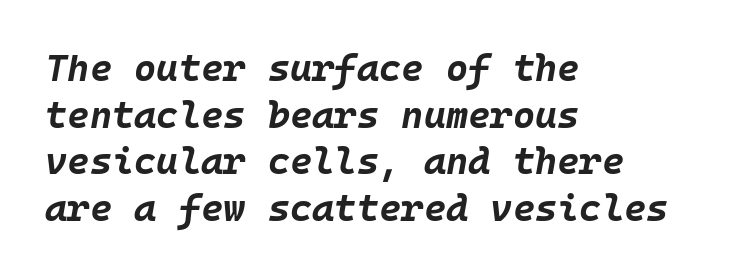
Q: Is the text bold? A: Yes.
Q: Is the text italic (slanted)? A: Yes, it leans right by about 10 degrees.
Q: Is the text underlined? A: No.
Q: How is the paragraph aligned? A: Left-aligned.
Q: Is the spacing between letters normal or unusually wide? A: Normal.
Q: Width (condensed, normal, or wide)? A: Normal.
Q: Stroke contrast? A: Low.
Q: x-height? A: Large.
Q: Monospaced? A: Yes.
